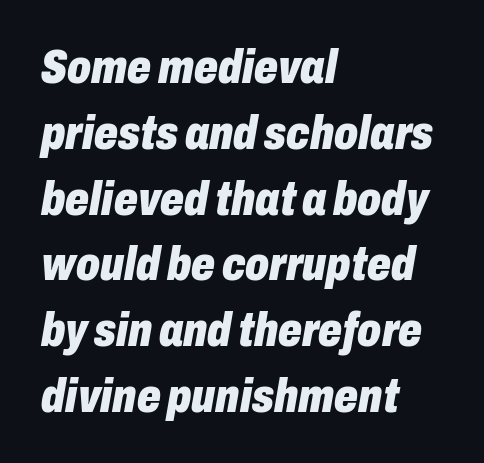
Q: Is the text bold? A: Yes.
Q: Is the text italic (slanted)? A: Yes, it leans right by about 10 degrees.
Q: Is the text underlined? A: No.
Q: How is the paragraph aligned? A: Left-aligned.
Q: Is the spacing between letters normal or unusually wide? A: Normal.
Q: Is the spacing between lines tight, normal or loose? A: Normal.
Q: Width (condensed, normal, or wide)? A: Condensed.
Q: Stroke contrast? A: Low.
Q: x-height? A: Medium.
Q: Monospaced? A: No.
